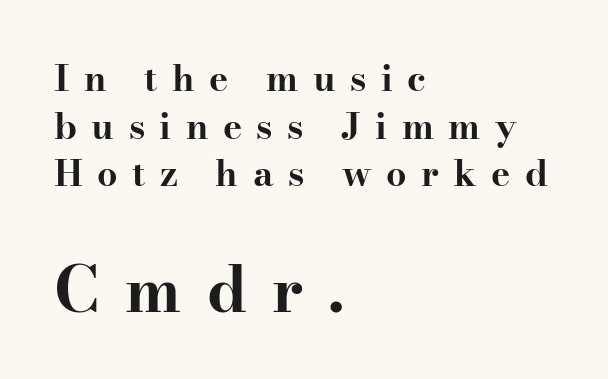
{"serif": "yes", "italic": "no", "bold": "yes", "weight": "bold", "width": "wide", "stroke_contrast": "high", "x_height": "small", "monospaced": "no", "underline": "no", "align": "left", "line_spacing": "normal", "line_spacing_ratio": 1.32, "letter_spacing": "wide", "letter_spacing_em": 0.4, "larger_block": "second", "size_ratio": 1.75, "glyph_px": 63}
